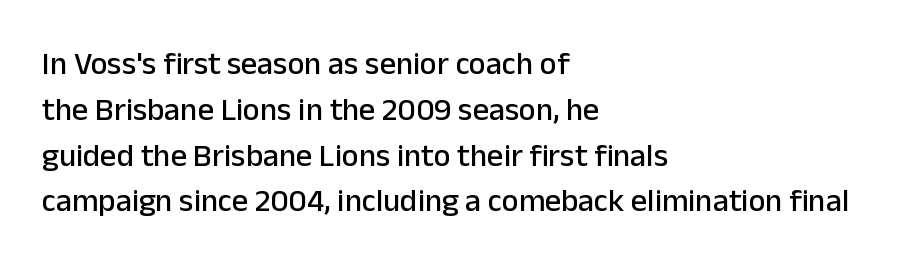
The image shows 32 px sans-serif type, upright; set left-aligned, normal line spacing (1.43x), normal letter spacing, not underlined; low stroke contrast and a medium x-height.
